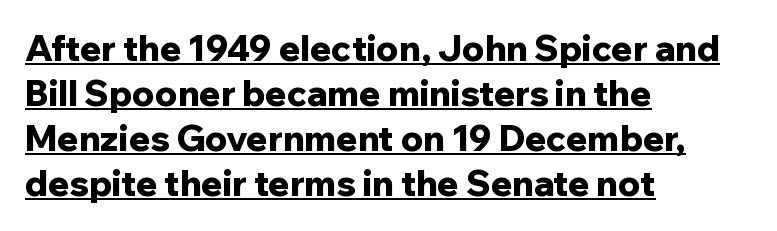
{"serif": "no", "italic": "no", "bold": "yes", "weight": "bold", "width": "normal", "stroke_contrast": "low", "x_height": "medium", "monospaced": "no", "underline": "yes", "align": "left", "line_spacing": "normal", "line_spacing_ratio": 1.29, "letter_spacing": "normal", "letter_spacing_em": 0.0, "glyph_px": 35}
